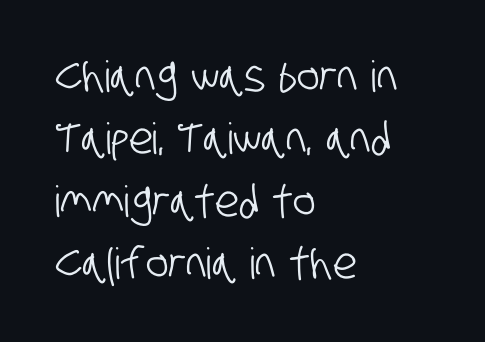
{"serif": "no", "width": "condensed", "stroke_contrast": "low", "x_height": "large", "monospaced": "no", "underline": "no", "align": "left", "line_spacing": "normal", "line_spacing_ratio": 1.45, "letter_spacing": "normal", "letter_spacing_em": 0.0, "glyph_px": 43}
